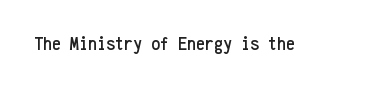
These lines keep a tight, regular rhythm from letter to letter. Unmarked baselines from the first word to the last. Italic: no, the glyphs are upright roman.
